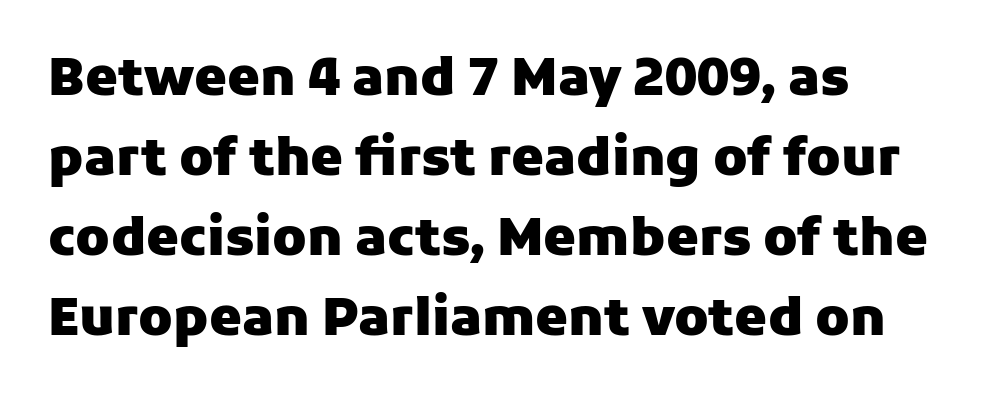
The image shows 52 px heavy sans-serif type, upright; set left-aligned, normal line spacing (1.54x), normal letter spacing, not underlined; low stroke contrast and a medium x-height.
